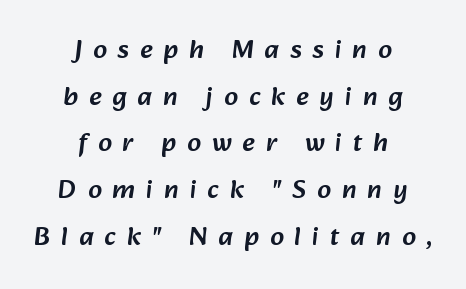
{"underline": "no", "align": "center", "line_spacing_ratio": 1.73, "letter_spacing": "wide", "letter_spacing_em": 0.41, "glyph_px": 27}
